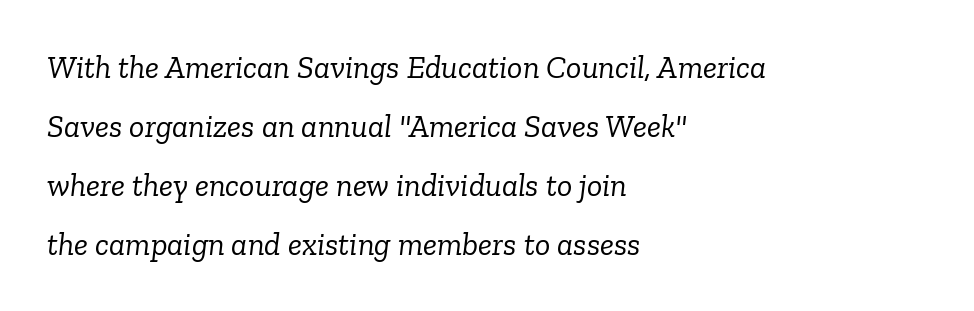
Tracking value appears to be zero — textbook default spacing. Yep, those are serifs on the letters. Summary of weight: not heavy and not bold. Italic? Definitely — the glyphs are oblique.
